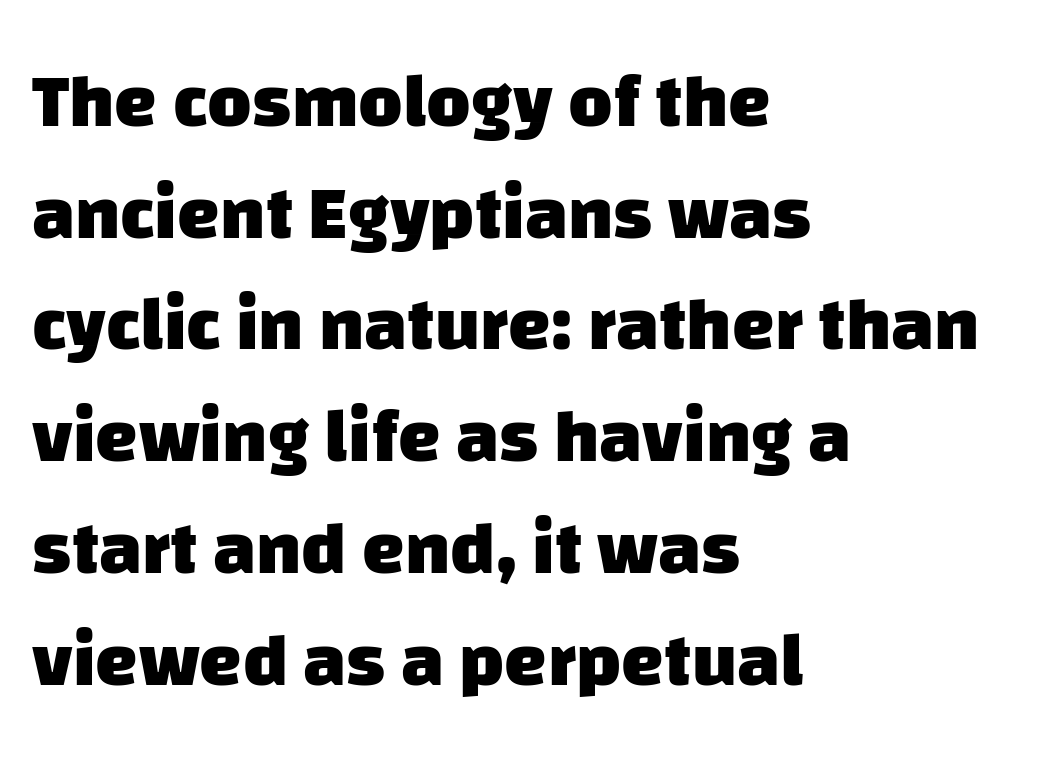
{"serif": "no", "bold": "yes", "weight": "heavy", "width": "normal", "stroke_contrast": "low", "x_height": "large", "monospaced": "no", "underline": "no", "align": "left", "line_spacing": "normal", "line_spacing_ratio": 1.47, "letter_spacing": "normal", "letter_spacing_em": 0.0, "glyph_px": 76}
